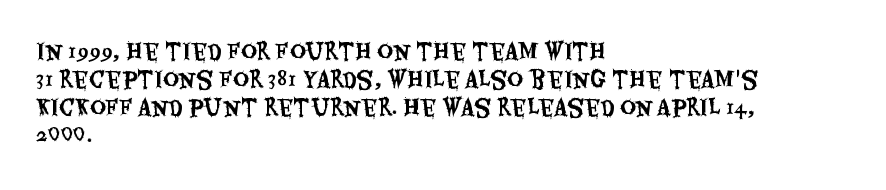
In terms of leading, this rendering sits right in the middle. Do the letters lean? They stand straight. These lines stack with their left ends in a neat column. The zone under the glyphs is completely vacant. The letters sit at their default tracking, neither squeezed nor spread.
